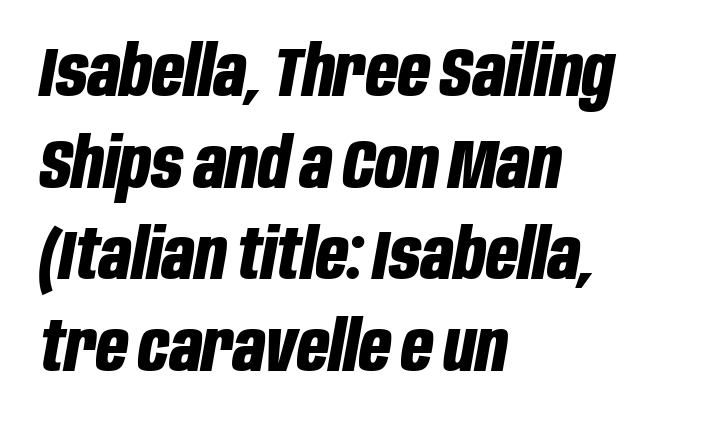
Q: Is the text bold? A: Yes.
Q: Is the text italic (slanted)? A: Yes, it leans right by about 10 degrees.
Q: Is the text underlined? A: No.
Q: How is the paragraph aligned? A: Left-aligned.
Q: Is the spacing between letters normal or unusually wide? A: Normal.
Q: Is the spacing between lines tight, normal or loose? A: Normal.
Q: Width (condensed, normal, or wide)? A: Condensed.
Q: Stroke contrast? A: Low.
Q: x-height? A: Large.
Q: Monospaced? A: No.
